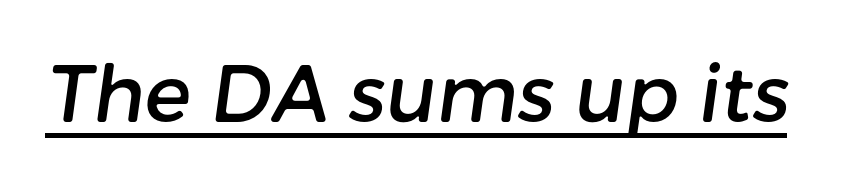
The image shows 78 px sans-serif type; set normal letter spacing, underlined; low stroke contrast and a medium x-height.
